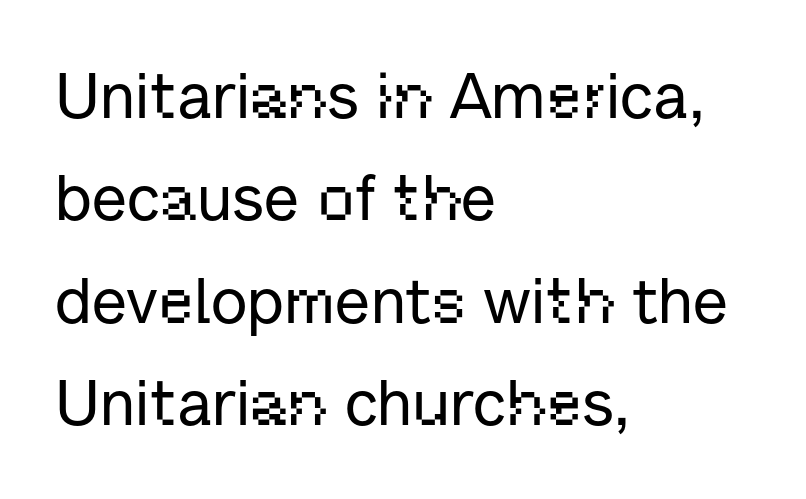
The image shows 64 px sans-serif type, upright; set left-aligned, normal line spacing (1.6x), normal letter spacing, not underlined; low stroke contrast and a medium x-height.
